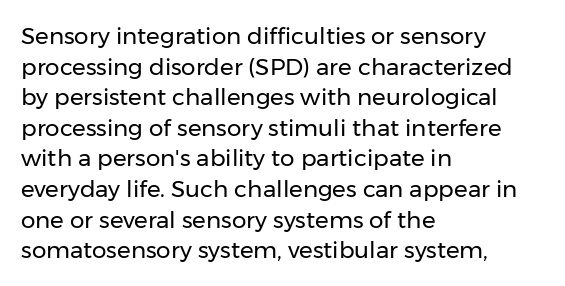
{"italic": "no", "bold": "no", "underline": "no", "align": "left", "line_spacing": "normal", "line_spacing_ratio": 1.33, "letter_spacing": "normal", "letter_spacing_em": 0.0, "glyph_px": 23}
